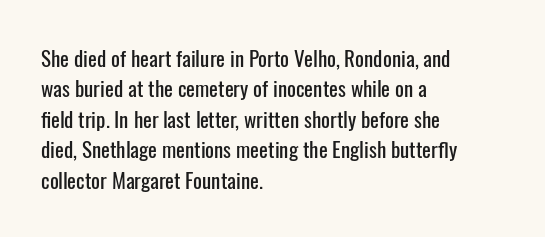
The image shows 21 px text type, upright; set left-aligned, normal line spacing (1.45x), normal letter spacing, not underlined.
